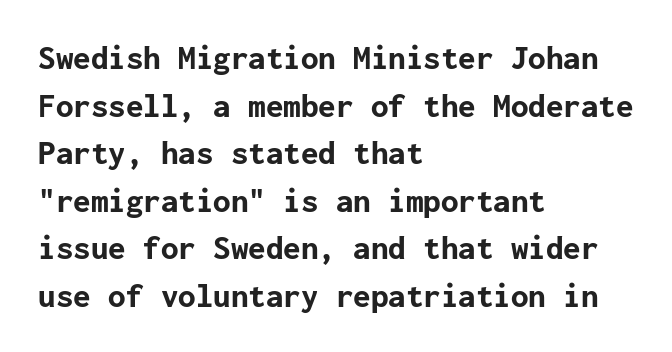
The image shows 35 px bold sans-serif type, upright; set left-aligned, normal line spacing (1.36x), normal letter spacing, not underlined; low stroke contrast and a medium x-height.
